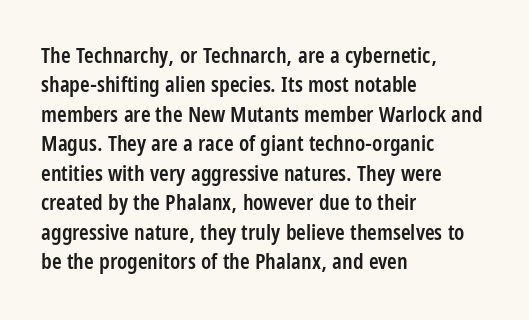
Notice how the passage keeps a crisp vertical edge on the left only. It's the straight-up-and-down kind of type. The zone under the glyphs is completely vacant. This is moderately heavy type, rendered in semibold. Compared with typical paragraphs, the rows here are spaced about the same.
